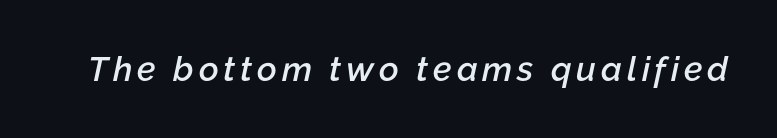
When letters slant like this, we call the style italic. Check the space under the baseline: it is left empty. Notice the strokes are somewhat thickened but not fully heavy: this is a semibold. Proportional: the letters do not fall into vertical columns.
